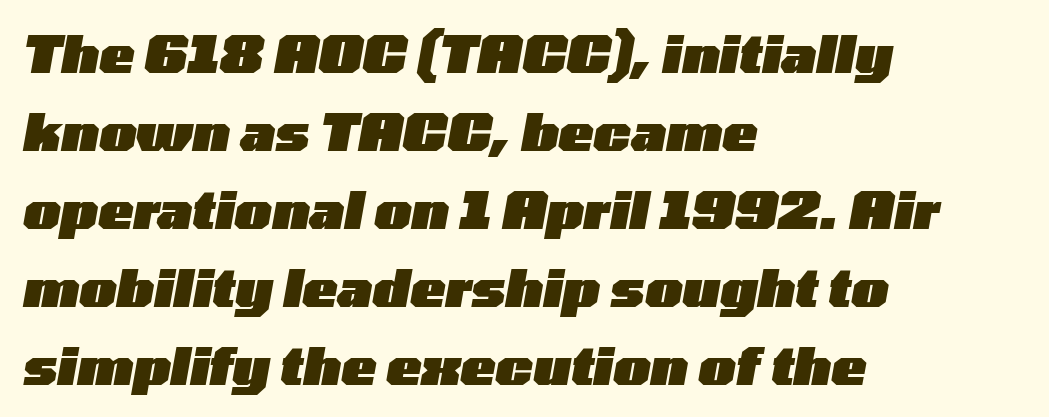
The image shows 52 px heavy, wide type, italic (leaning right); set left-aligned, normal line spacing (1.5x), normal letter spacing, not underlined; low stroke contrast and a medium x-height.
